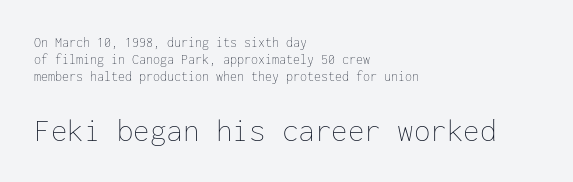
{"italic": "no", "bold": "no", "weight": "thin", "width": "normal", "stroke_contrast": "low", "x_height": "medium", "monospaced": "yes", "underline": "no", "align": "left", "line_spacing_ratio": 1.22, "letter_spacing": "normal", "letter_spacing_em": 0.0, "larger_block": "second", "size_ratio": 2.36, "glyph_px": 33}
